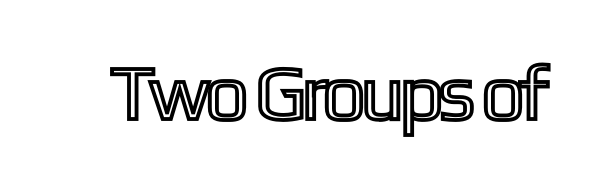
Q: Is the text italic (slanted)? A: No, it is upright.
Q: Is the text underlined? A: No.
Q: Is the spacing between letters normal or unusually wide? A: Normal.
Q: Width (condensed, normal, or wide)? A: Condensed.
Q: x-height? A: Medium.
Q: Monospaced? A: No.
